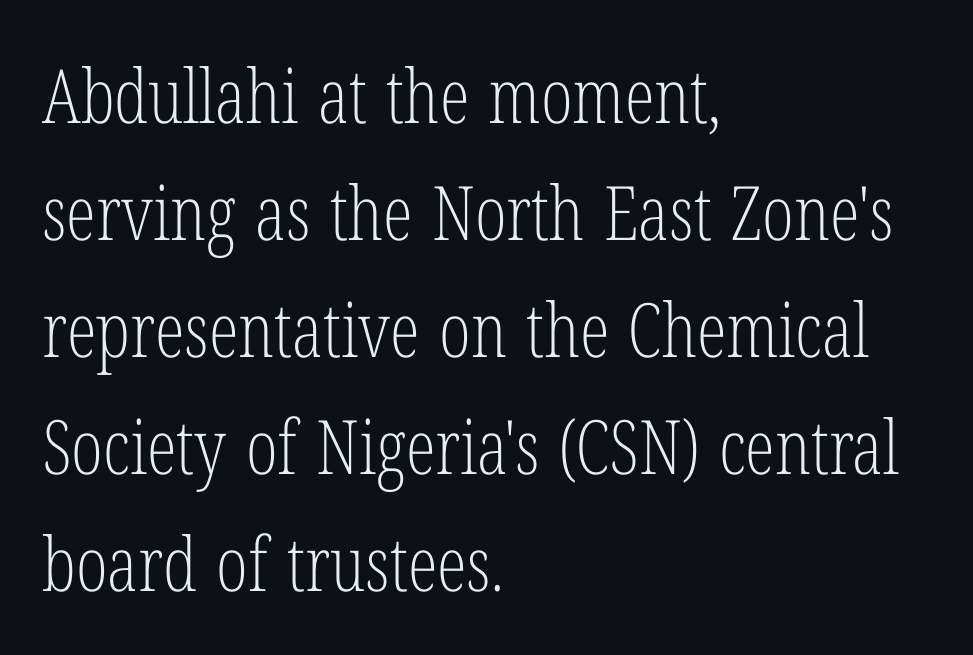
Letterform terminals end in serifs throughout the passage. Horizontally, the lines are justified to the leading edge only. The font is comparable to plain body text, perhaps lighter. The rendering uses natural spacing where letterforms have individual widths.
